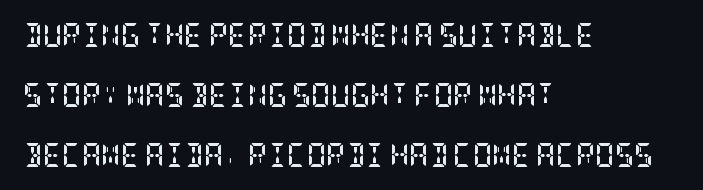
Q: Is the text bold? A: Yes.
Q: Is the text italic (slanted)? A: No, it is upright.
Q: Is the text underlined? A: No.
Q: How is the paragraph aligned? A: Left-aligned.
Q: Is the spacing between letters normal or unusually wide? A: Normal.
Q: Is the spacing between lines tight, normal or loose? A: Loose.
